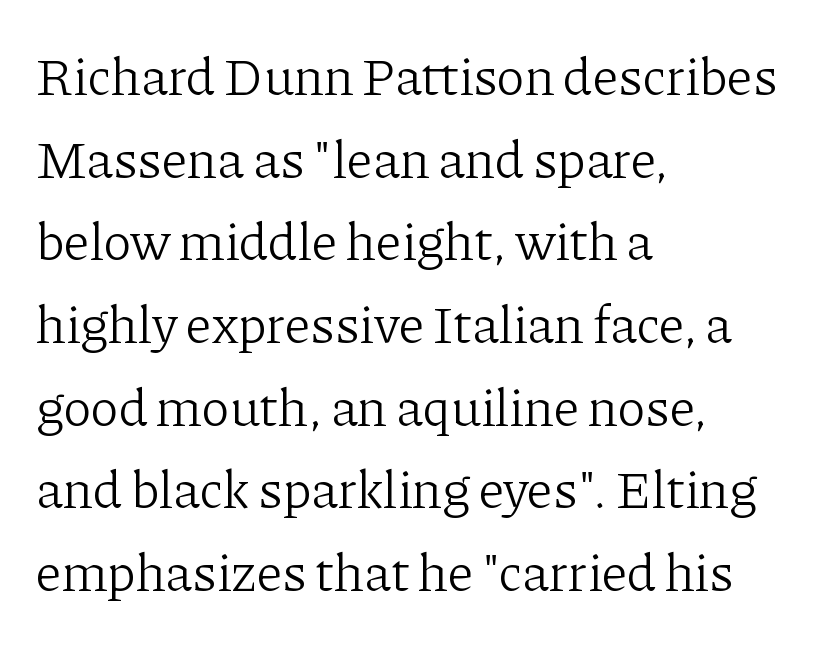
The image shows 53 px light serif type, upright; set left-aligned, normal line spacing (1.56x), normal letter spacing, not underlined; low stroke contrast and a medium x-height.
